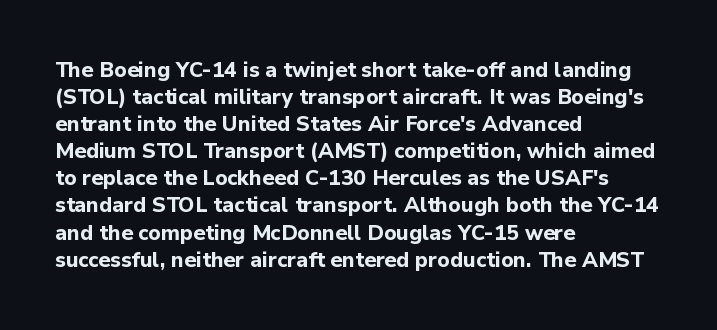
The space directly below the letters is spotless. In terms of leading, this rendering sits right in the middle. Notice how the stems are strictly vertical — no italics here. Honestly, the letter spacing is just normal — you wouldn't notice it. Typesetter's note: full bold, strokes at maximum text heaviness.
